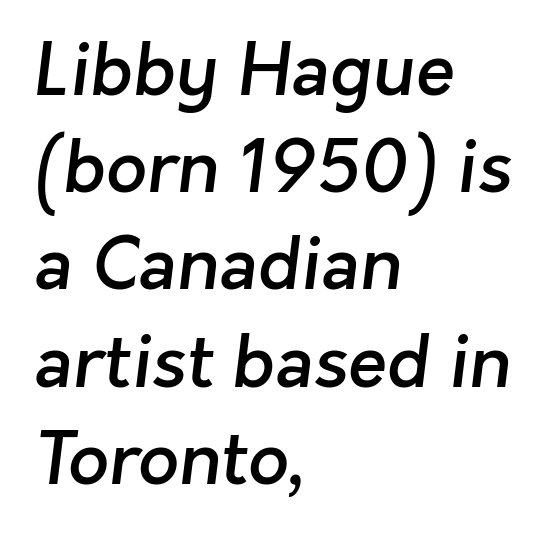
Q: Is the text bold? A: Semi-bold.
Q: Is the typeface a serif or a sans-serif typeface? A: Sans-serif.
Q: Is the text underlined? A: No.
Q: How is the paragraph aligned? A: Left-aligned.
Q: Is the spacing between letters normal or unusually wide? A: Normal.
Q: Is the spacing between lines tight, normal or loose? A: Normal.
Q: Width (condensed, normal, or wide)? A: Normal.
Q: Stroke contrast? A: Low.
Q: x-height? A: Medium.
Q: Monospaced? A: No.
